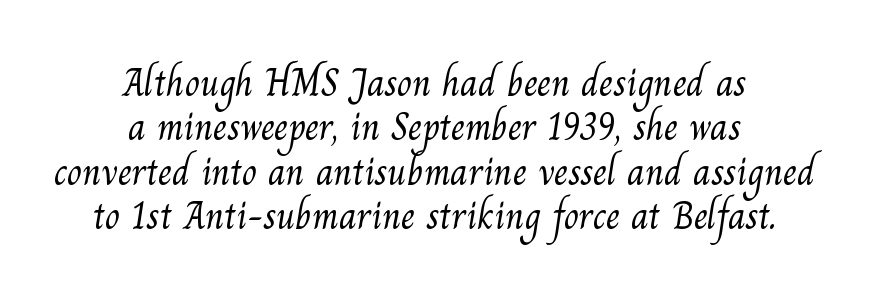
The passage is arranged like a title page — every line centered. Letters rest on an invisible, unmarked baseline. Leading: reduced. The face used here is seriffed, in the tradition of book romans.
